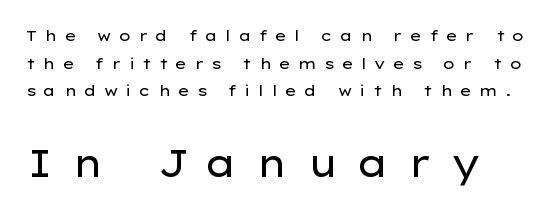
{"serif": "no", "italic": "no", "bold": "no", "weight": "regular", "width": "wide", "stroke_contrast": "low", "x_height": "medium", "monospaced": "no", "underline": "no", "line_spacing_ratio": 1.84, "letter_spacing": "wide", "letter_spacing_em": 0.48, "larger_block": "second", "size_ratio": 2.53, "glyph_px": 38}
